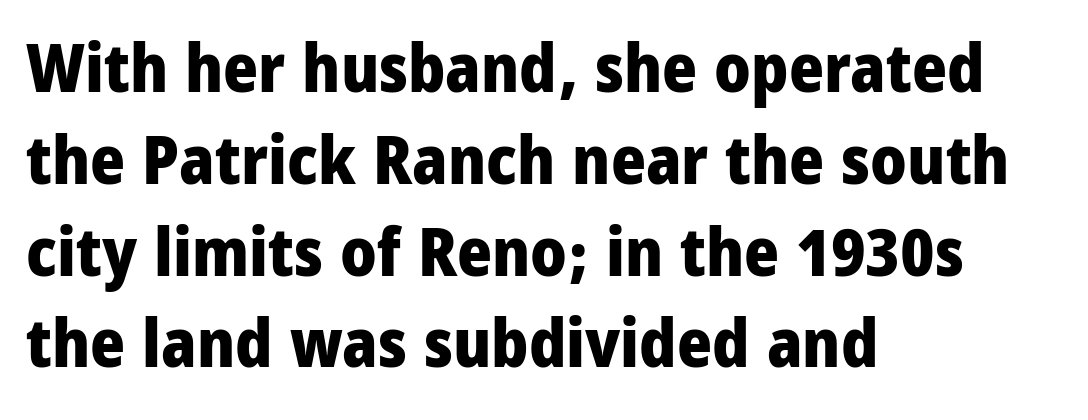
Q: Is the text bold? A: Yes.
Q: Is the text italic (slanted)? A: No, it is upright.
Q: Is the typeface a serif or a sans-serif typeface? A: Sans-serif.
Q: Is the text underlined? A: No.
Q: How is the paragraph aligned? A: Left-aligned.
Q: Is the spacing between letters normal or unusually wide? A: Normal.
Q: Is the spacing between lines tight, normal or loose? A: Normal.
Q: Width (condensed, normal, or wide)? A: Condensed.
Q: Stroke contrast? A: Low.
Q: x-height? A: Large.
Q: Monospaced? A: No.
